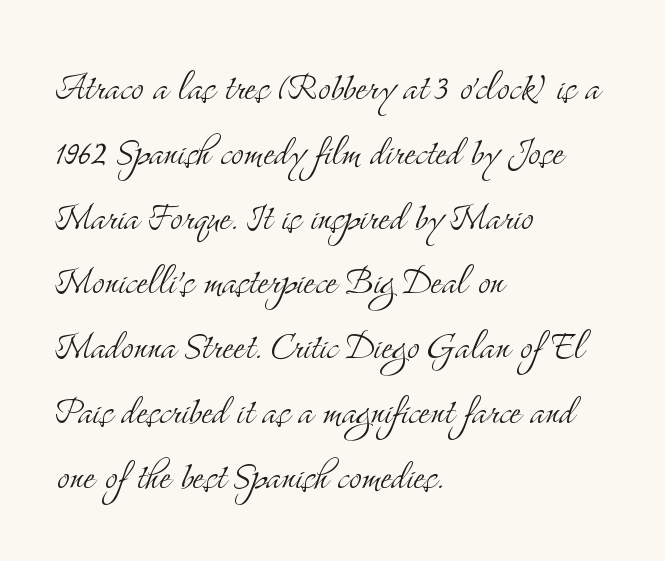
Horizontal alignment here is leftward, the default for most running prose. Is there much room between lines? A standard amount, neither cramped nor airy. Characters follow at the spacing the type designer built in. Classification — serif. Decoration check: the copy has no underline.
